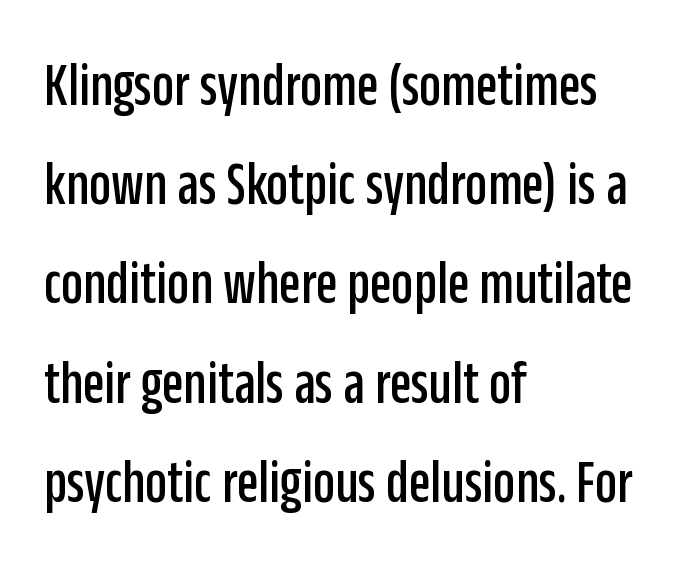
{"serif": "no", "italic": "no", "width": "condensed", "stroke_contrast": "low", "x_height": "large", "monospaced": "no", "underline": "no", "align": "left", "line_spacing": "normal", "line_spacing_ratio": 1.6, "letter_spacing": "normal", "letter_spacing_em": 0.0, "glyph_px": 62}
